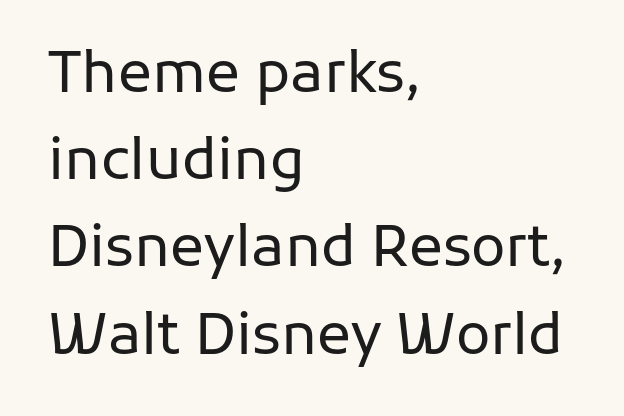
The image shows 57 px regular-weight sans-serif type, upright; set left-aligned, normal line spacing (1.53x), normal letter spacing, not underlined; low stroke contrast and a medium x-height.
